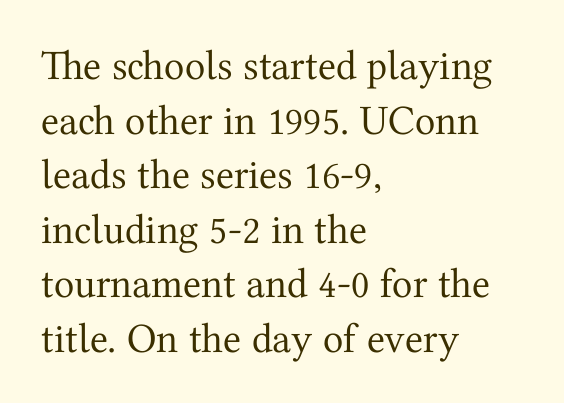
The image shows 42 px regular-weight serif type, upright; set left-aligned, normal line spacing (1.3x), normal letter spacing, not underlined; medium stroke contrast and a medium x-height.
